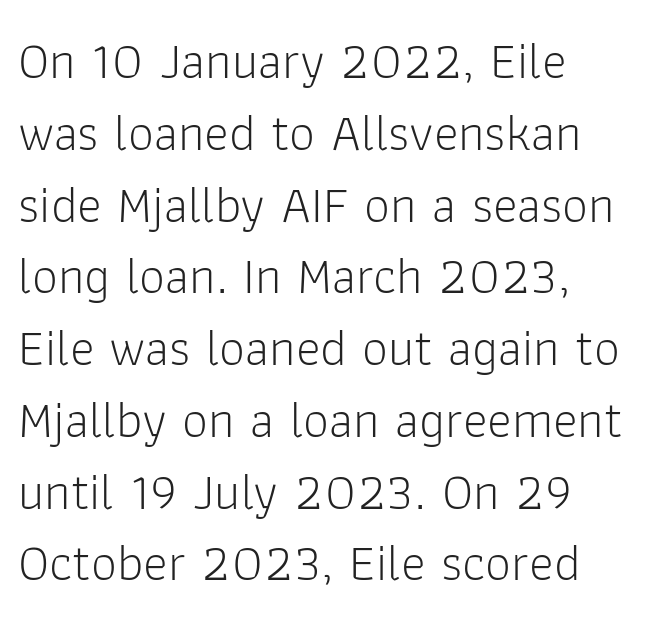
The image shows 52 px light sans-serif type, upright; set left-aligned, normal line spacing (1.38x), normal letter spacing, not underlined; low stroke contrast and a medium x-height.
